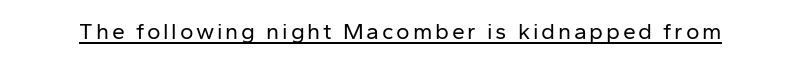
{"italic": "no", "bold": "no", "underline": "yes", "glyph_px": 23}
